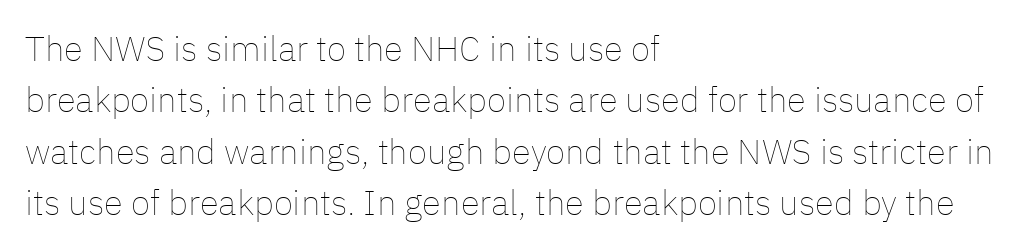
{"italic": "no", "bold": "no", "weight": "thin", "width": "normal", "stroke_contrast": "low", "x_height": "medium", "monospaced": "no", "underline": "no", "align": "left", "line_spacing": "normal", "line_spacing_ratio": 1.47, "letter_spacing": "normal", "letter_spacing_em": 0.0, "glyph_px": 35}
